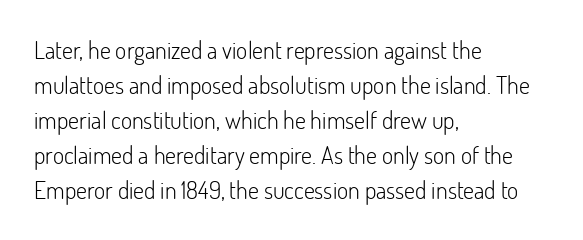
{"italic": "no", "bold": "no", "underline": "no", "align": "left", "line_spacing": "normal", "line_spacing_ratio": 1.46, "letter_spacing": "normal", "letter_spacing_em": 0.0, "glyph_px": 24}
